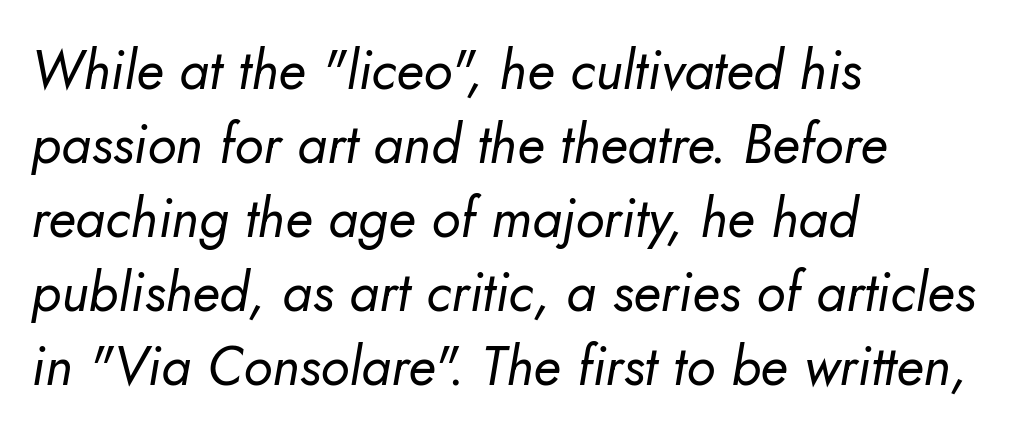
The image shows 54 px regular-weight type, italic (leaning right); set left-aligned, normal line spacing (1.37x), normal letter spacing, not underlined; low stroke contrast and a small x-height.
